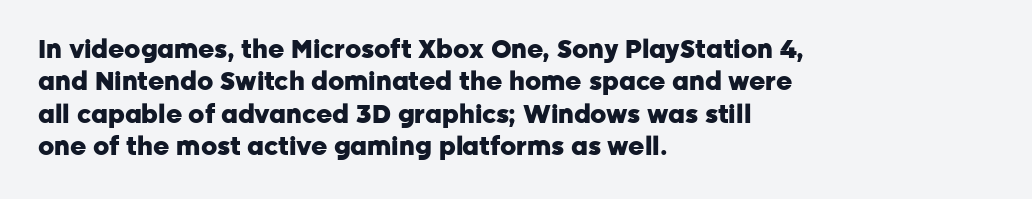
The image shows 25 px bold type, upright; set left-aligned, normal line spacing (1.3x), normal letter spacing, not underlined.
